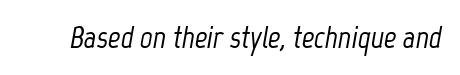
{"italic": "yes", "lean": "right", "slant_degrees": 12, "width": "condensed", "stroke_contrast": "low", "x_height": "medium", "monospaced": "no", "underline": "no", "letter_spacing": "normal", "letter_spacing_em": 0.0, "glyph_px": 31}
